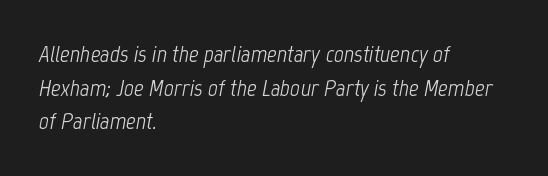
{"italic": "yes", "lean": "right", "slant_degrees": 12, "bold": "no", "underline": "no", "align": "left", "line_spacing": "normal", "line_spacing_ratio": 1.4, "letter_spacing": "normal", "letter_spacing_em": 0.0, "glyph_px": 24}
